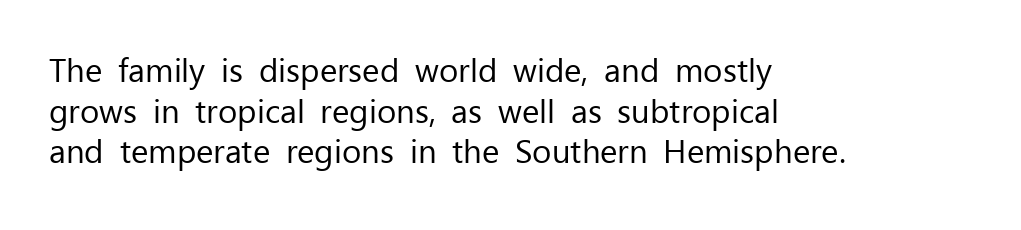
Q: Is the text bold? A: No.
Q: Is the text italic (slanted)? A: No, it is upright.
Q: Is the typeface a serif or a sans-serif typeface? A: Sans-serif.
Q: Is the text underlined? A: No.
Q: How is the paragraph aligned? A: Left-aligned.
Q: Is the spacing between letters normal or unusually wide? A: Normal.
Q: Width (condensed, normal, or wide)? A: Normal.
Q: Stroke contrast? A: Low.
Q: x-height? A: Medium.
Q: Monospaced? A: No.
